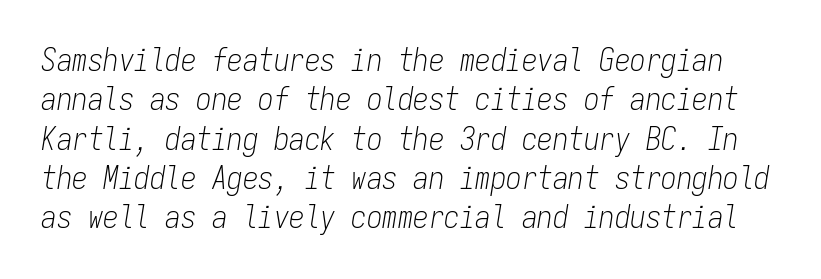
Quick note: interline space is typical. The typography opts for an oblique posture over an upright one. The letters march in equal steps, a hallmark of fixed-pitch type. Bare-footed words on every line. These lines keep a tight, regular rhythm from letter to letter. Stroke mass is kept to a normal reading level or below.
